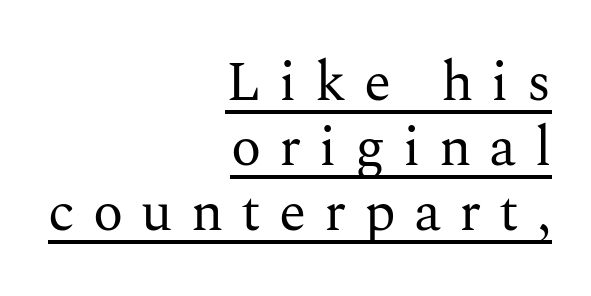
Q: Is the text bold? A: No.
Q: Is the text italic (slanted)? A: No, it is upright.
Q: Is the typeface a serif or a sans-serif typeface? A: Serif.
Q: Is the text underlined? A: Yes.
Q: How is the paragraph aligned? A: Right-aligned.
Q: Is the spacing between letters normal or unusually wide? A: Unusually wide.
Q: Width (condensed, normal, or wide)? A: Normal.
Q: Stroke contrast? A: Medium.
Q: x-height? A: Medium.
Q: Monospaced? A: No.
